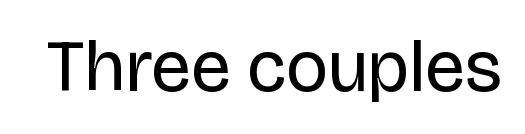
Proportional: the letters do not fall into vertical columns. What kind of face is this? One without serifs — a sans. Think standard paragraph weight, or any step lighter than that. This is roman type, the default non-slanted kind.
